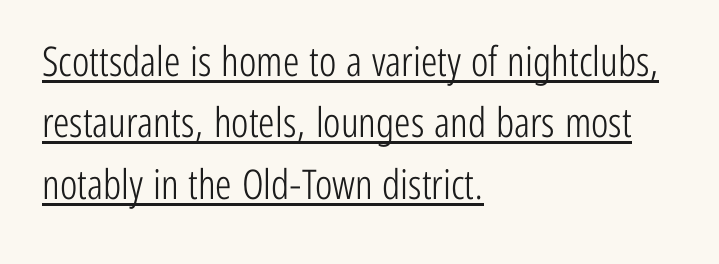
{"serif": "no", "italic": "no", "bold": "no", "weight": "light", "width": "condensed", "stroke_contrast": "low", "x_height": "medium", "monospaced": "no", "underline": "yes", "align": "left", "line_spacing": "normal", "line_spacing_ratio": 1.5, "letter_spacing": "normal", "letter_spacing_em": 0.0, "glyph_px": 41}
